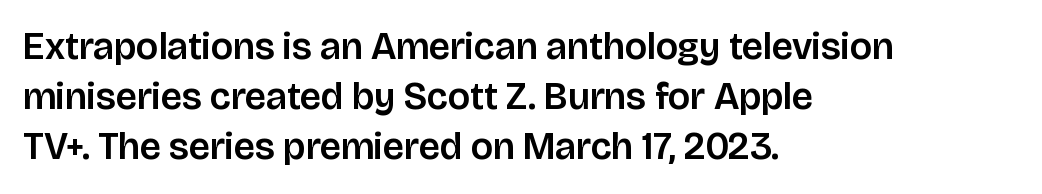
Q: Is the text italic (slanted)? A: No, it is upright.
Q: Is the typeface a serif or a sans-serif typeface? A: Sans-serif.
Q: Is the text underlined? A: No.
Q: How is the paragraph aligned? A: Left-aligned.
Q: Is the spacing between letters normal or unusually wide? A: Normal.
Q: Is the spacing between lines tight, normal or loose? A: Normal.
Q: Width (condensed, normal, or wide)? A: Normal.
Q: Stroke contrast? A: Low.
Q: x-height? A: Large.
Q: Monospaced? A: No.
